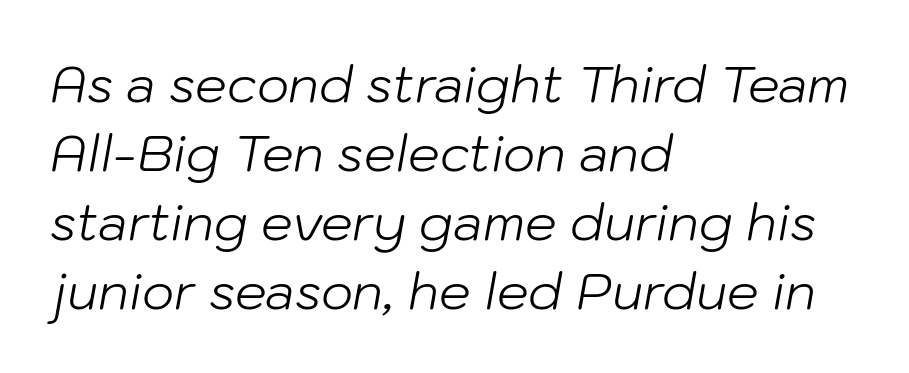
The image shows 50 px light type, italic (leaning right); set left-aligned, normal line spacing (1.38x), normal letter spacing, not underlined; low stroke contrast and a medium x-height.
